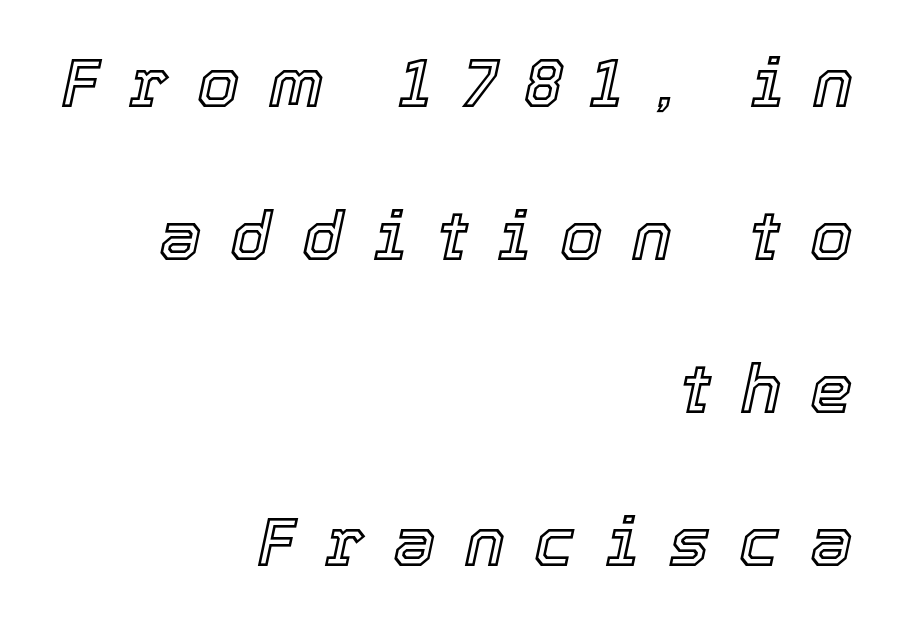
The letters advance in unequal steps, a hallmark of proportional type. Quick note: underline off. Rendered with sloped, italic letterforms. Students, note that the glyphs here are deliberately spaced far apart.
